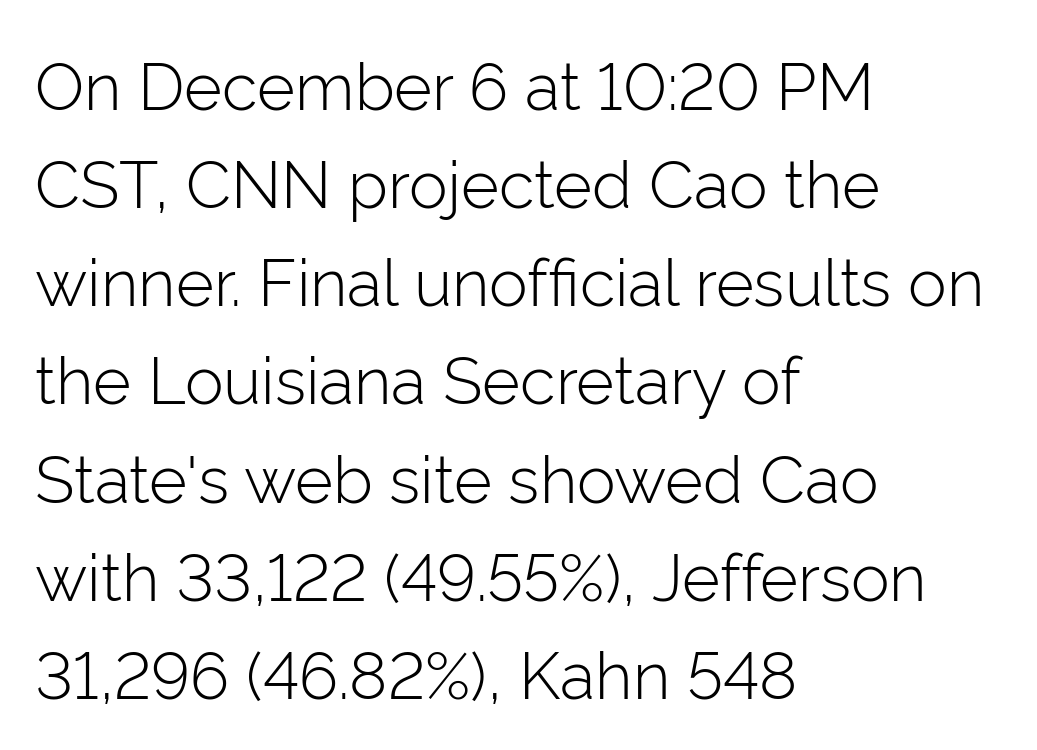
The image shows 65 px light sans-serif type, upright; set left-aligned, normal line spacing (1.51x), normal letter spacing, not underlined; low stroke contrast and a medium x-height.
